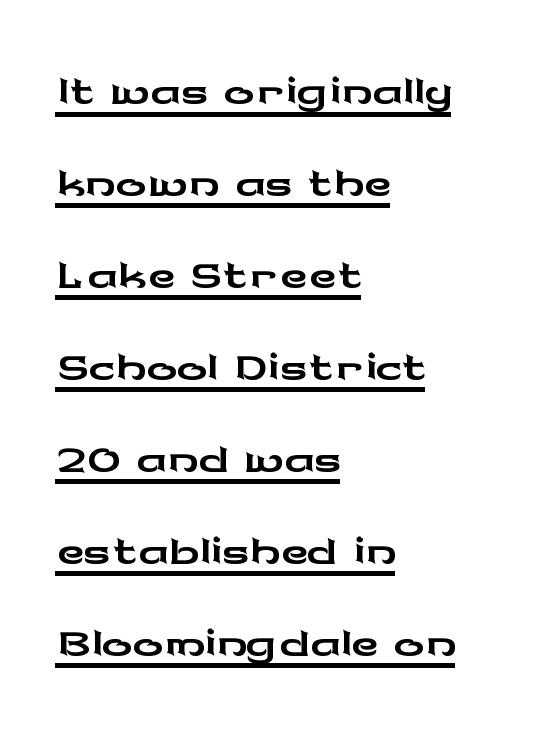
Q: Is the text italic (slanted)? A: No, it is upright.
Q: Is the typeface a serif or a sans-serif typeface? A: Sans-serif.
Q: Is the text underlined? A: Yes.
Q: How is the paragraph aligned? A: Left-aligned.
Q: Is the spacing between letters normal or unusually wide? A: Normal.
Q: Width (condensed, normal, or wide)? A: Wide.
Q: Stroke contrast? A: Low.
Q: x-height? A: Medium.
Q: Monospaced? A: No.
